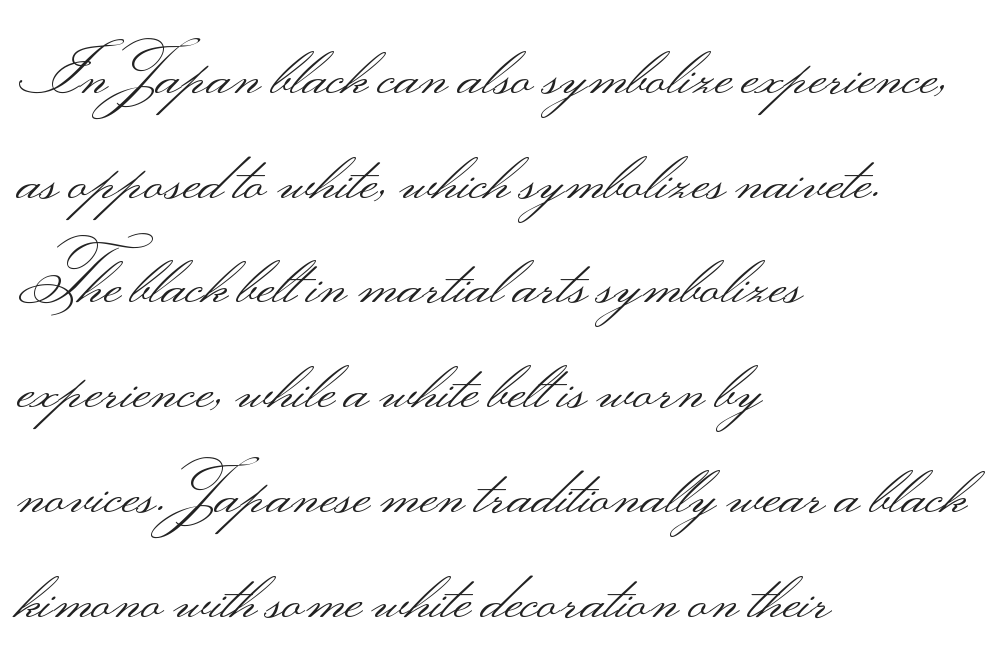
Varying glyph widths throughout — classic text-font behaviour. Regarding leading, the lines here are spaced in the standard way. The setting favours the left margin, as ordinary paragraphs usually do. Clear beneath every line of the passage. Caption: face not bold, strokes unweighted.
